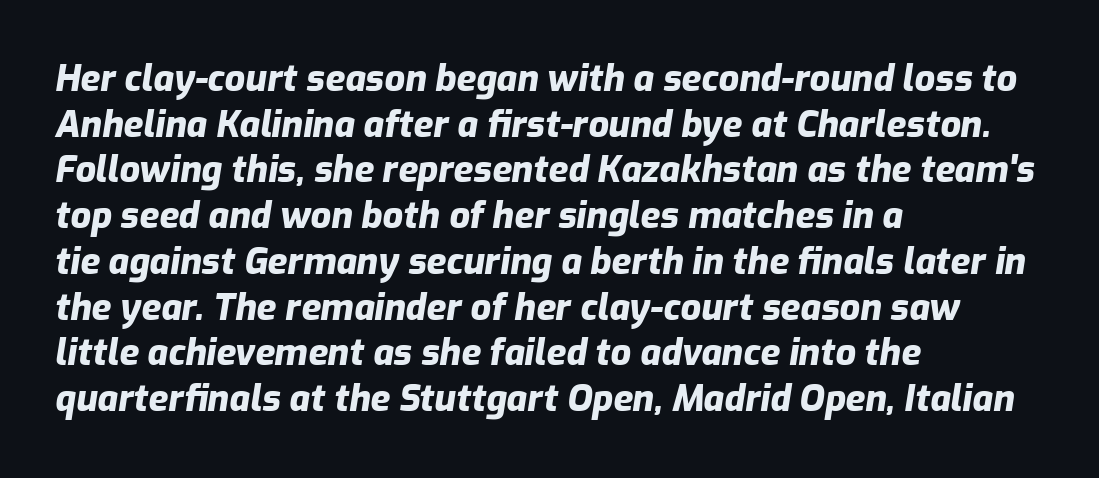
Q: Is the text bold? A: Yes.
Q: Is the text italic (slanted)? A: Yes, it leans right by about 9 degrees.
Q: Is the text underlined? A: No.
Q: How is the paragraph aligned? A: Left-aligned.
Q: Is the spacing between letters normal or unusually wide? A: Normal.
Q: Is the spacing between lines tight, normal or loose? A: Normal.
Q: Width (condensed, normal, or wide)? A: Normal.
Q: Stroke contrast? A: Low.
Q: x-height? A: Medium.
Q: Monospaced? A: No.
